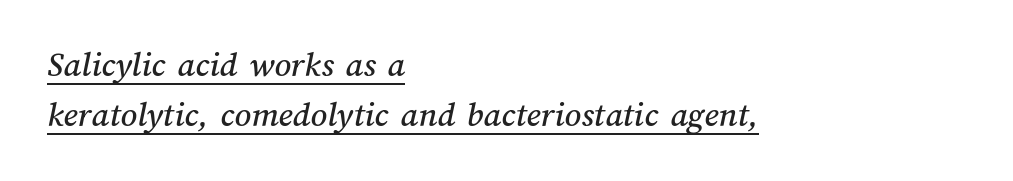
The image shows 36 px text type; set left-aligned, normal line spacing (1.38x), normal letter spacing, underlined; medium stroke contrast and a medium x-height.
